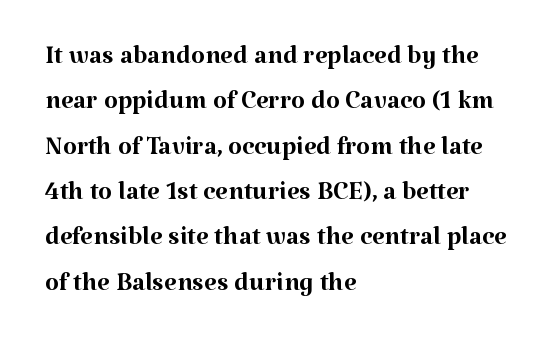
Q: Is the text bold? A: No.
Q: Is the text italic (slanted)? A: No, it is upright.
Q: Is the typeface a serif or a sans-serif typeface? A: Serif.
Q: Is the text underlined? A: No.
Q: How is the paragraph aligned? A: Left-aligned.
Q: Is the spacing between letters normal or unusually wide? A: Normal.
Q: Is the spacing between lines tight, normal or loose? A: Normal.
Q: Width (condensed, normal, or wide)? A: Normal.
Q: Stroke contrast? A: Medium.
Q: x-height? A: Medium.
Q: Monospaced? A: No.
